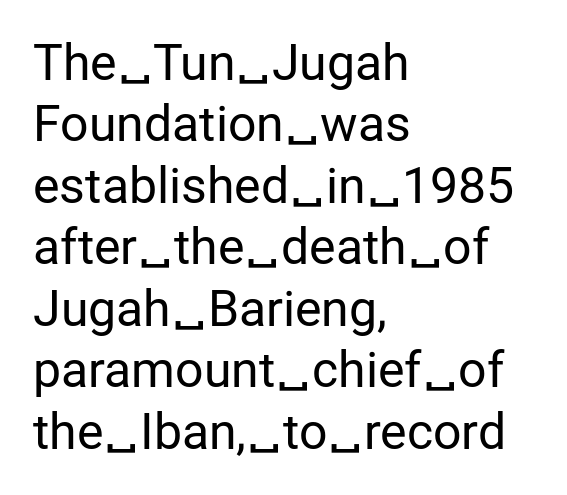
{"serif": "no", "italic": "no", "bold": "no", "weight": "regular", "width": "normal", "stroke_contrast": "low", "x_height": "medium", "monospaced": "no", "underline": "no", "align": "left", "line_spacing_ratio": 1.23, "letter_spacing": "normal", "letter_spacing_em": 0.0, "glyph_px": 50}
